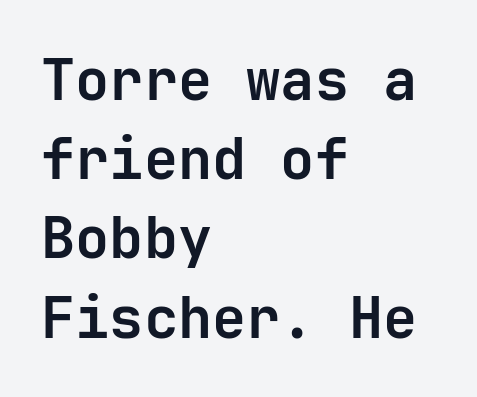
{"serif": "no", "italic": "no", "bold": "yes", "weight": "bold", "width": "normal", "stroke_contrast": "low", "x_height": "medium", "monospaced": "yes", "underline": "no", "align": "left", "line_spacing": "normal", "line_spacing_ratio": 1.39, "letter_spacing": "normal", "letter_spacing_em": 0.0, "glyph_px": 57}
